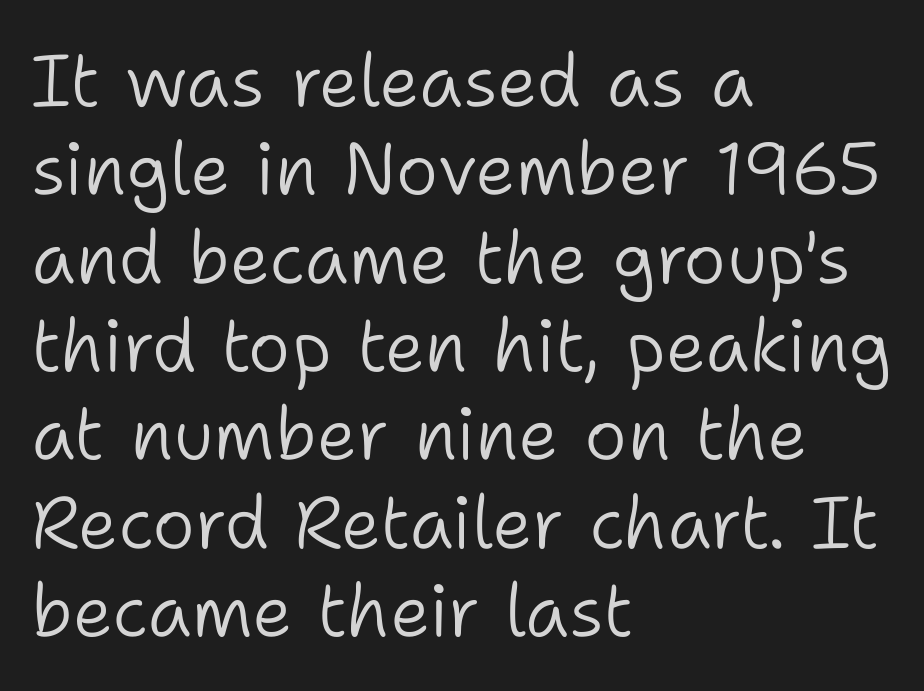
{"serif": "no", "italic": "no", "bold": "no", "weight": "light", "width": "normal", "stroke_contrast": "low", "x_height": "medium", "monospaced": "no", "underline": "no", "align": "left", "line_spacing_ratio": 1.21, "letter_spacing": "normal", "letter_spacing_em": 0.0, "glyph_px": 73}
